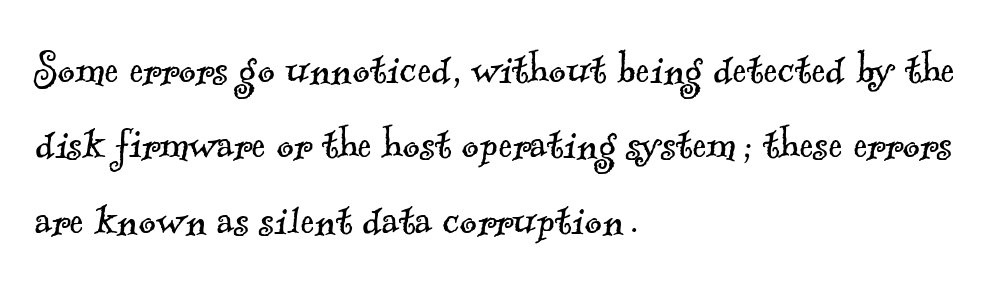
Q: Is the text bold? A: No.
Q: Is the typeface a serif or a sans-serif typeface? A: Serif.
Q: Is the text underlined? A: No.
Q: How is the paragraph aligned? A: Left-aligned.
Q: Is the spacing between letters normal or unusually wide? A: Normal.
Q: Is the spacing between lines tight, normal or loose? A: Normal.
Q: Width (condensed, normal, or wide)? A: Normal.
Q: x-height? A: Small.
Q: Monospaced? A: No.
